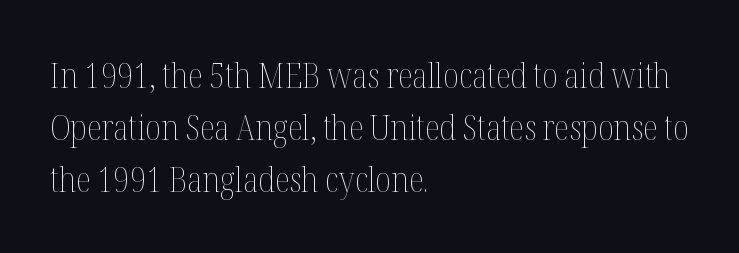
{"italic": "no", "bold": "no", "weight": "thin", "width": "condensed", "stroke_contrast": "medium", "x_height": "medium", "monospaced": "no", "underline": "no", "align": "left", "line_spacing": "normal", "line_spacing_ratio": 1.48, "letter_spacing": "normal", "letter_spacing_em": 0.0, "glyph_px": 35}
